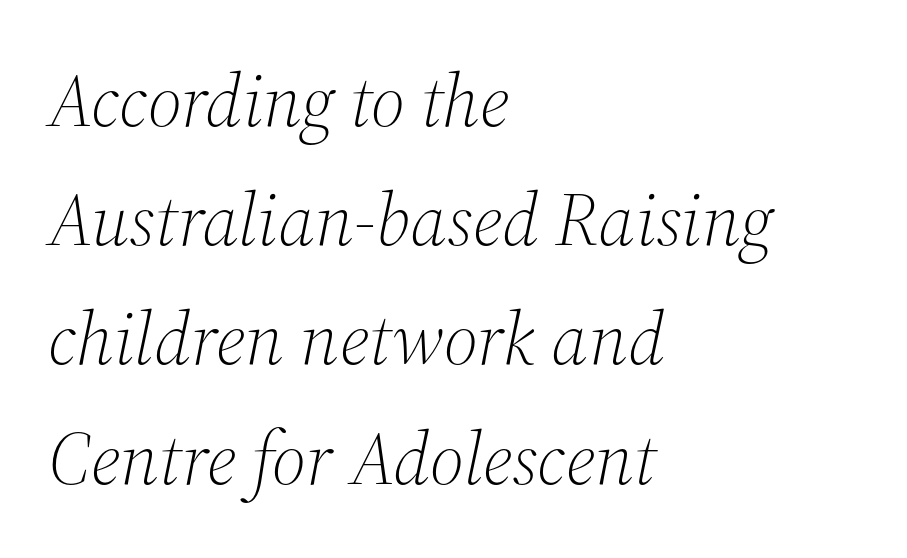
The letters look calm and open, with moderate or lighter stems. Normally led — the rows are evenly, conventionally spaced. Little horizontal feet cap the strokes, marking this as serif type. Line starts are locked; line ends wander.
